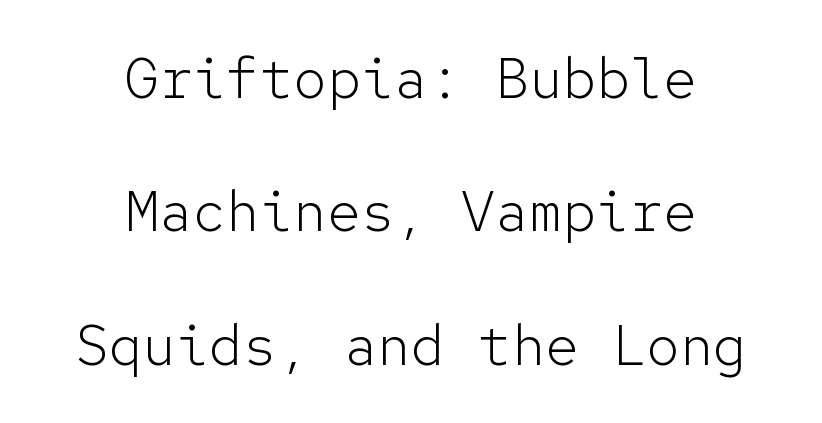
The image shows 56 px light sans-serif type, upright, monospaced; set centered, loose line spacing (2.38x), normal letter spacing, not underlined; low stroke contrast and a medium x-height.
